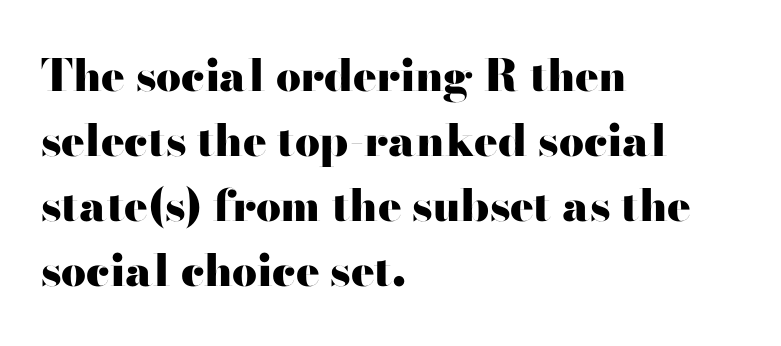
{"serif": "no", "italic": "no", "bold": "yes", "weight": "heavy", "width": "wide", "stroke_contrast": "high", "x_height": "small", "monospaced": "no", "underline": "no", "align": "left", "line_spacing": "normal", "line_spacing_ratio": 1.48, "letter_spacing": "normal", "letter_spacing_em": 0.0, "glyph_px": 44}
